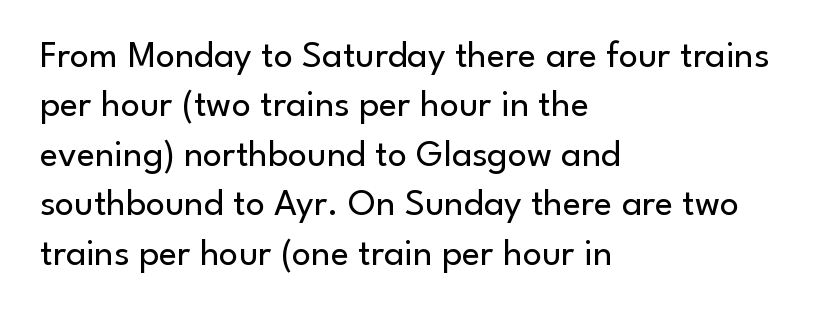
{"serif": "no", "italic": "no", "bold": "no", "weight": "regular", "width": "normal", "stroke_contrast": "low", "x_height": "small", "monospaced": "no", "underline": "no", "align": "left", "line_spacing": "normal", "line_spacing_ratio": 1.3, "letter_spacing": "normal", "letter_spacing_em": 0.0, "glyph_px": 38}
